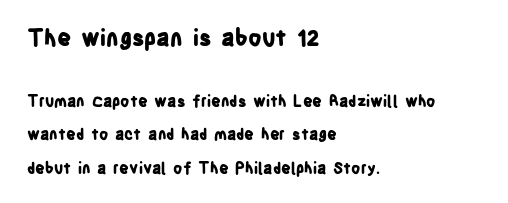
Q: Is the text bold? A: Yes.
Q: Is the text italic (slanted)? A: No, it is upright.
Q: Is the text underlined? A: No.
Q: How is the paragraph aligned? A: Left-aligned.
Q: Is the spacing between letters normal or unusually wide? A: Normal.
Q: Is the spacing between lines tight, normal or loose? A: Loose.
Q: Which block of text is set in a larger size, the first (top) or the second (bottom)? A: The first (top) one.
